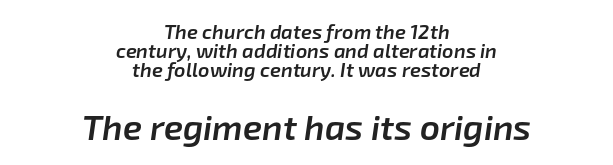
{"italic": "yes", "lean": "right", "slant_degrees": 8, "bold": "semi", "weight": "semibold", "width": "normal", "stroke_contrast": "low", "x_height": "medium", "monospaced": "no", "underline": "no", "align": "center", "line_spacing": "tight", "line_spacing_ratio": 0.96, "letter_spacing": "normal", "letter_spacing_em": 0.0, "larger_block": "second", "size_ratio": 1.75, "glyph_px": 35}
